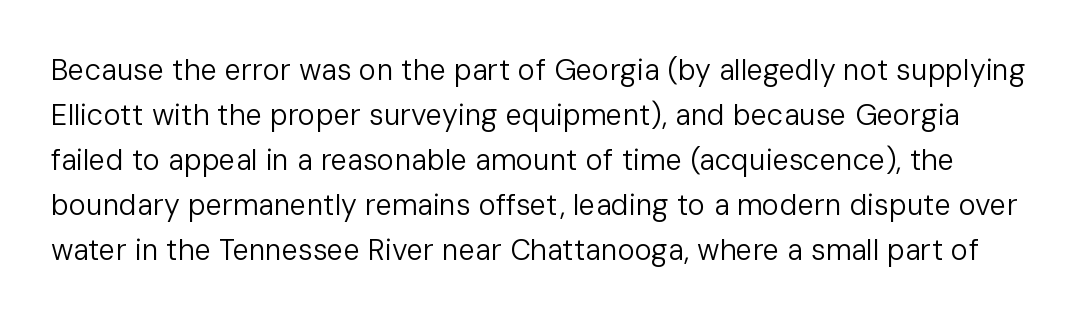
Letterform terminals end flat and unadorned throughout the passage. Caption: face not bold, strokes unweighted. Each new line begins a customary step beneath the previous one. Every stem runs plumb, perpendicular to the baseline.
